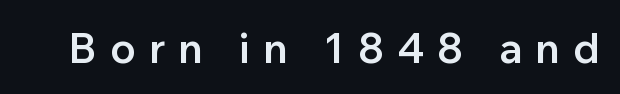
Q: Is the text bold? A: Semi-bold.
Q: Is the text italic (slanted)? A: No, it is upright.
Q: Is the typeface a serif or a sans-serif typeface? A: Sans-serif.
Q: Is the text underlined? A: No.
Q: Is the spacing between letters normal or unusually wide? A: Unusually wide.
Q: Width (condensed, normal, or wide)? A: Normal.
Q: Stroke contrast? A: Low.
Q: x-height? A: Medium.
Q: Monospaced? A: No.
